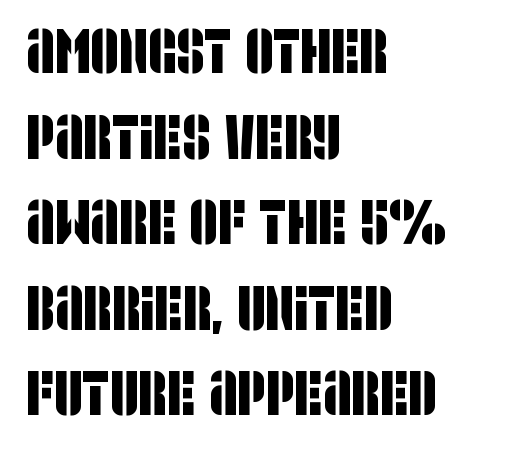
{"serif": "no", "width": "condensed", "stroke_contrast": "low", "x_height": "large", "monospaced": "no", "underline": "no", "align": "left", "line_spacing": "normal", "line_spacing_ratio": 1.38, "letter_spacing": "normal", "letter_spacing_em": 0.0, "glyph_px": 62}
